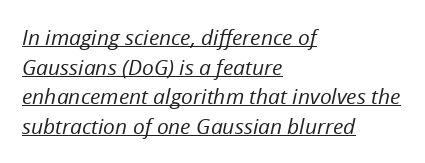
The image shows 21 px text type, italic (leaning right); set left-aligned, normal line spacing (1.41x), normal letter spacing, underlined.
